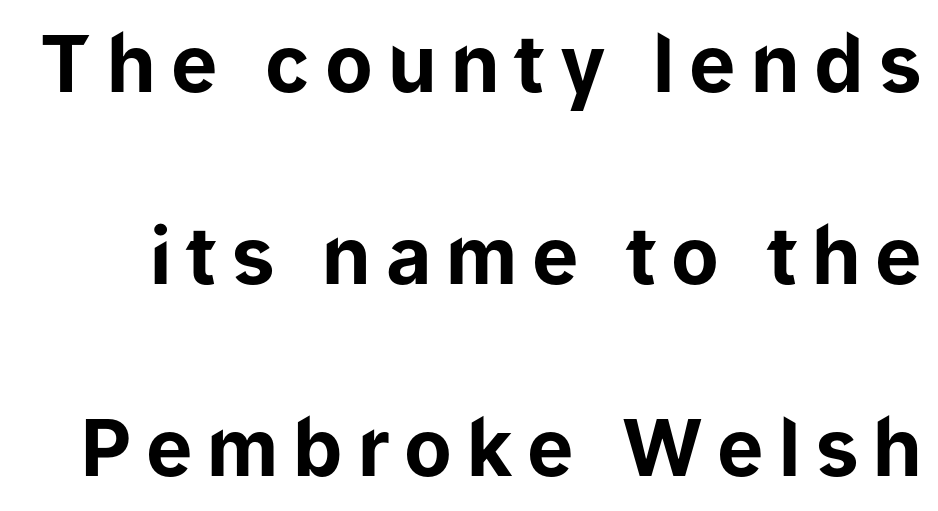
Does the lettering tilt? It doesn't — this is upright. The glyphs have the mass of a bold cut. One glance says open: line gaps are wider than usual. The foot of each line stays bare and open.
